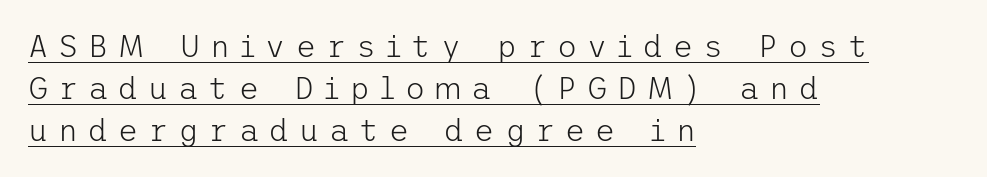
{"serif": "no", "italic": "no", "bold": "no", "weight": "light", "width": "normal", "stroke_contrast": "low", "x_height": "medium", "underline": "yes", "align": "left", "line_spacing": "normal", "line_spacing_ratio": 1.36, "letter_spacing": "wide", "letter_spacing_em": 0.32, "glyph_px": 31}
